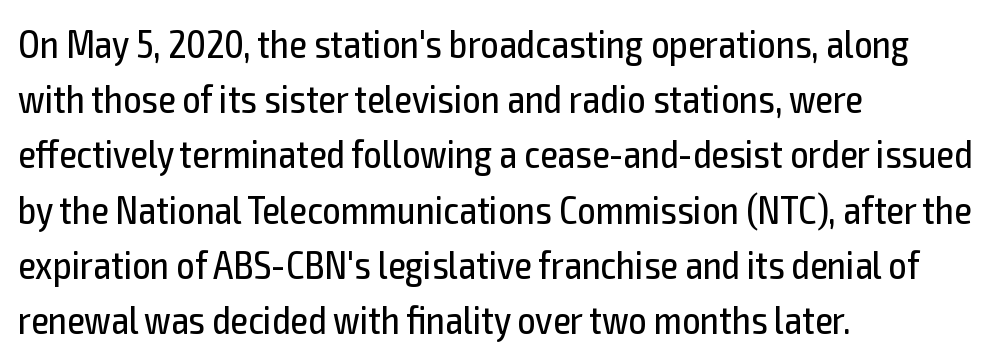
The image shows 40 px regular-weight, condensed sans-serif type, upright; set left-aligned, normal line spacing (1.38x), normal letter spacing, not underlined; a medium x-height.
